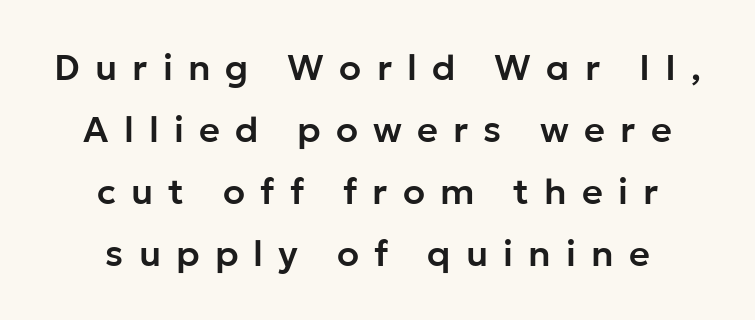
Plain, unruled lines of type. A sans-serif font was chosen for this passage. Characters remain perfectly vertical along every line. The face used here is proportionally spaced, like ordinary book or web type.
